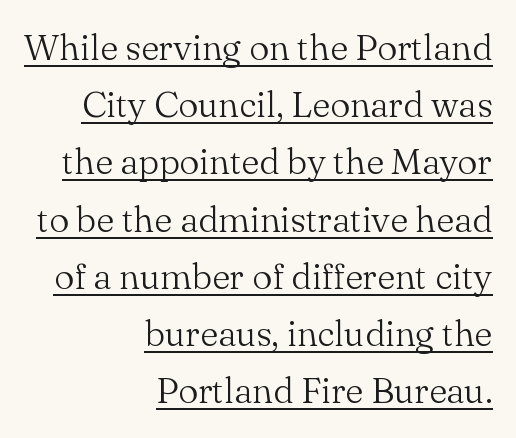
The image shows 36 px light serif type, upright; set right-aligned, normal line spacing (1.59x), normal letter spacing, underlined; medium stroke contrast and a small x-height.
